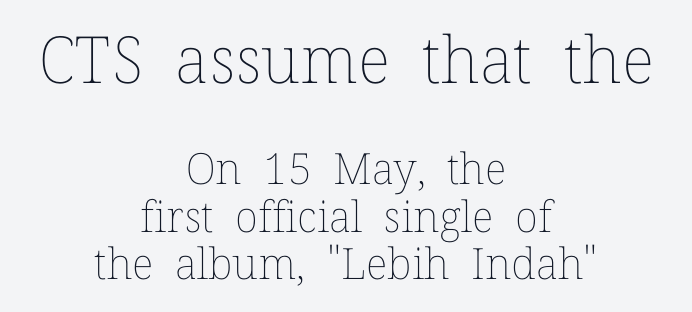
The image shows 65 px thin type, upright; set centered, tight line spacing (1.1x), normal letter spacing, not underlined; the first (top) block is 1.51x larger; low stroke contrast and a medium x-height.
